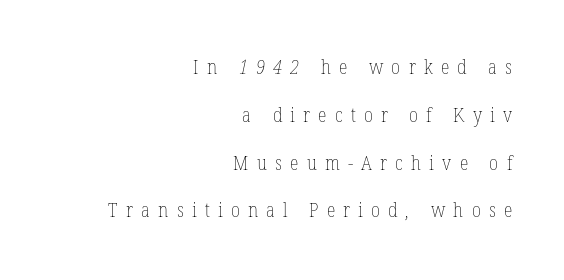
The image shows 20 px text type; set right-aligned, loose line spacing (2.39x), unusually wide letter spacing (+0.41 em), not underlined.
